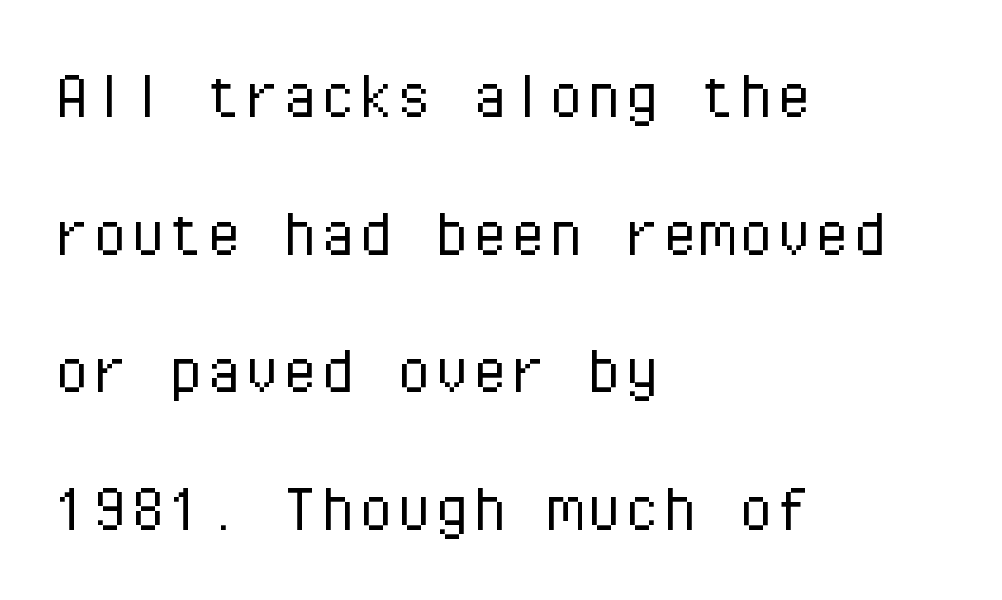
The image shows 76 px light sans-serif type, upright, monospaced; set left-aligned, line spacing 1.81x, normal letter spacing, not underlined; low stroke contrast and a medium x-height.
